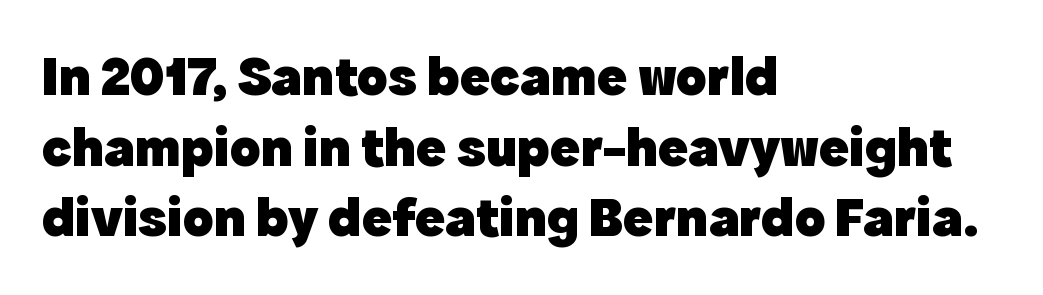
{"serif": "no", "italic": "no", "bold": "yes", "weight": "heavy", "width": "normal", "x_height": "medium", "monospaced": "no", "underline": "no", "align": "left", "line_spacing": "normal", "line_spacing_ratio": 1.26, "letter_spacing": "normal", "letter_spacing_em": 0.0, "glyph_px": 56}
